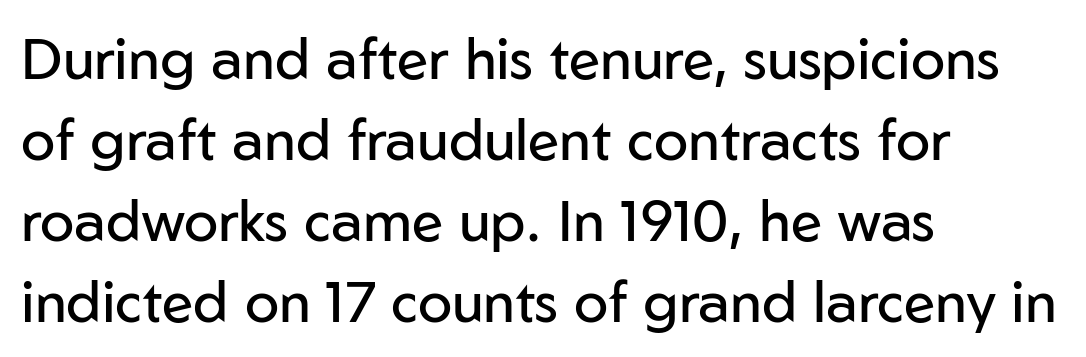
The image shows 57 px regular-weight sans-serif type, upright; set left-aligned, normal line spacing (1.42x), normal letter spacing, not underlined; low stroke contrast and a medium x-height.
